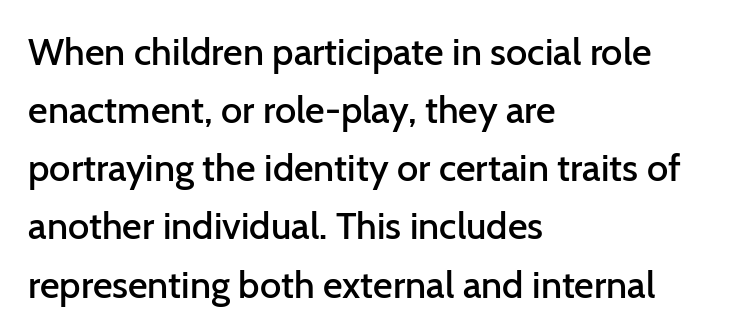
Q: Is the text bold? A: Semi-bold.
Q: Is the text italic (slanted)? A: No, it is upright.
Q: Is the typeface a serif or a sans-serif typeface? A: Sans-serif.
Q: Is the text underlined? A: No.
Q: How is the paragraph aligned? A: Left-aligned.
Q: Is the spacing between letters normal or unusually wide? A: Normal.
Q: Is the spacing between lines tight, normal or loose? A: Normal.
Q: Width (condensed, normal, or wide)? A: Normal.
Q: Stroke contrast? A: Low.
Q: x-height? A: Medium.
Q: Monospaced? A: No.
